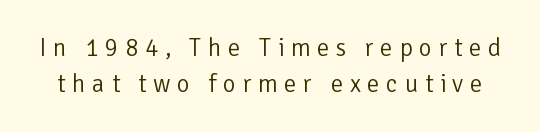
Q: Is the text bold? A: No.
Q: Is the text italic (slanted)? A: No, it is upright.
Q: Is the text underlined? A: No.
Q: Is the spacing between letters normal or unusually wide? A: Unusually wide.
Q: Is the spacing between lines tight, normal or loose? A: Normal.
